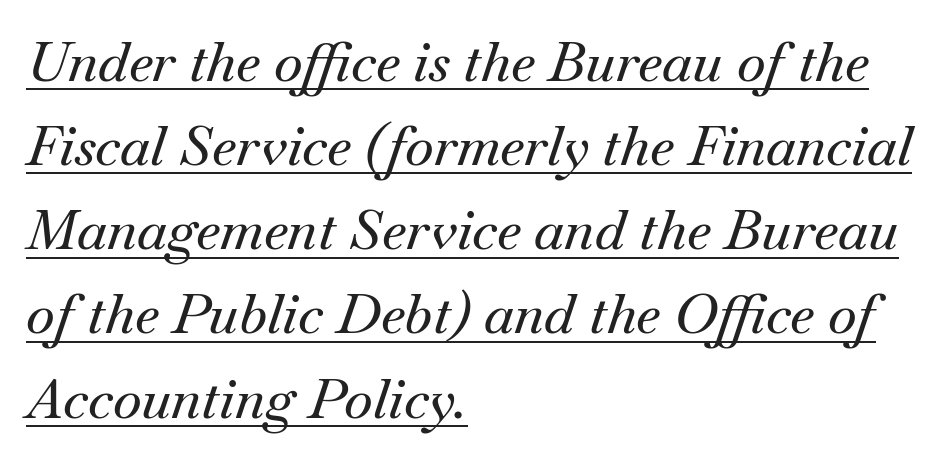
{"serif": "yes", "italic": "yes", "lean": "right", "slant_degrees": 18, "width": "normal", "stroke_contrast": "medium", "x_height": "small", "monospaced": "no", "underline": "yes", "align": "left", "line_spacing": "normal", "line_spacing_ratio": 1.53, "letter_spacing": "normal", "letter_spacing_em": 0.0, "glyph_px": 55}
